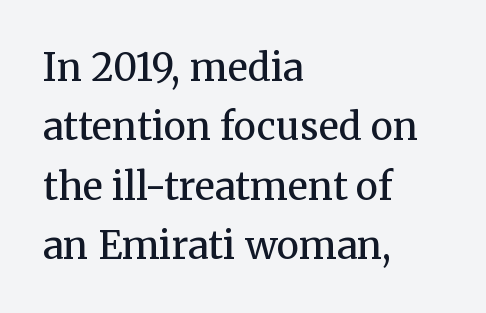
{"serif": "yes", "italic": "no", "bold": "no", "weight": "regular", "width": "normal", "stroke_contrast": "medium", "x_height": "medium", "monospaced": "no", "underline": "no", "align": "left", "line_spacing": "normal", "line_spacing_ratio": 1.56, "letter_spacing": "normal", "letter_spacing_em": 0.0, "glyph_px": 38}
